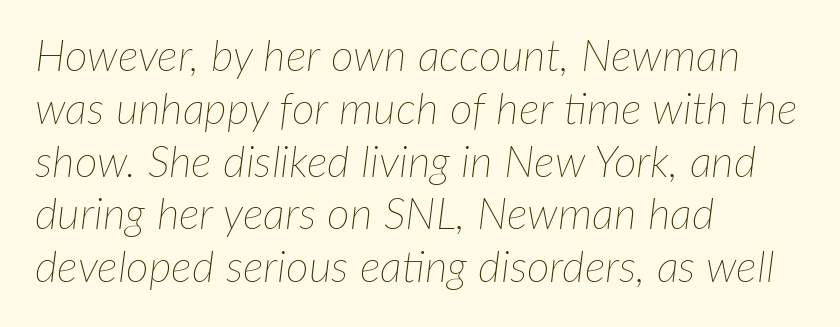
On a weight scale, this lands at 450 or below. The typesetter chose a ragged-right arrangement here. The space directly below the letters is spotless. Students, note that the glyphs here touch the page at normal intervals.
